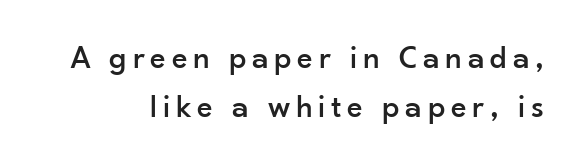
Q: Is the text italic (slanted)? A: No, it is upright.
Q: Is the typeface a serif or a sans-serif typeface? A: Sans-serif.
Q: Is the text underlined? A: No.
Q: Is the spacing between lines tight, normal or loose? A: Normal.
Q: Width (condensed, normal, or wide)? A: Normal.
Q: Stroke contrast? A: Low.
Q: x-height? A: Small.
Q: Monospaced? A: No.
